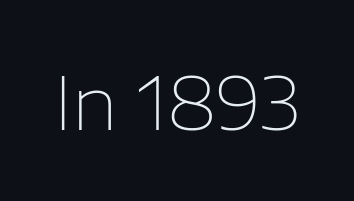
{"serif": "no", "italic": "no", "bold": "no", "weight": "thin", "width": "normal", "stroke_contrast": "low", "x_height": "medium", "monospaced": "no", "underline": "no", "letter_spacing": "normal", "letter_spacing_em": 0.0, "glyph_px": 73}
